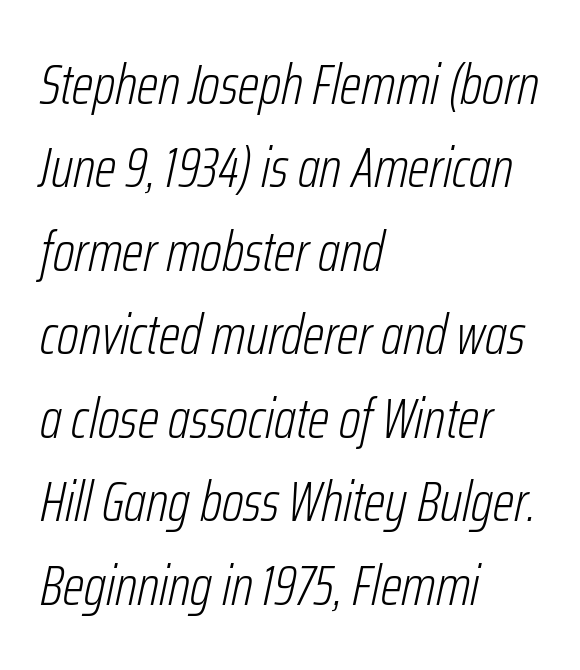
{"italic": "yes", "lean": "right", "slant_degrees": 12, "bold": "no", "weight": "light", "width": "condensed", "stroke_contrast": "low", "x_height": "medium", "monospaced": "no", "underline": "no", "align": "left", "line_spacing": "normal", "line_spacing_ratio": 1.49, "letter_spacing": "normal", "letter_spacing_em": 0.0, "glyph_px": 56}
